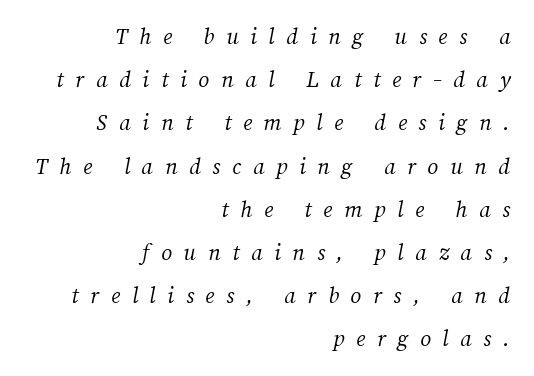
The zone under the glyphs is completely vacant. The strokes carry an ordinary text weight at most. Characters follow at a spacing far wider than the type designer built in. Line endings align vertically; line beginnings do not.
